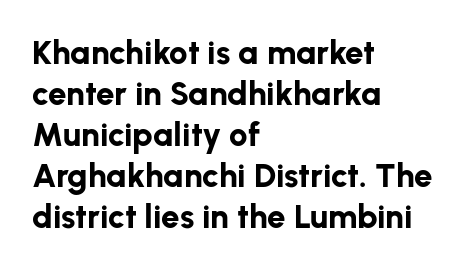
{"serif": "no", "italic": "no", "bold": "yes", "weight": "bold", "width": "normal", "stroke_contrast": "low", "x_height": "medium", "monospaced": "no", "underline": "no", "align": "left", "line_spacing_ratio": 1.24, "letter_spacing": "normal", "letter_spacing_em": 0.0, "glyph_px": 33}
